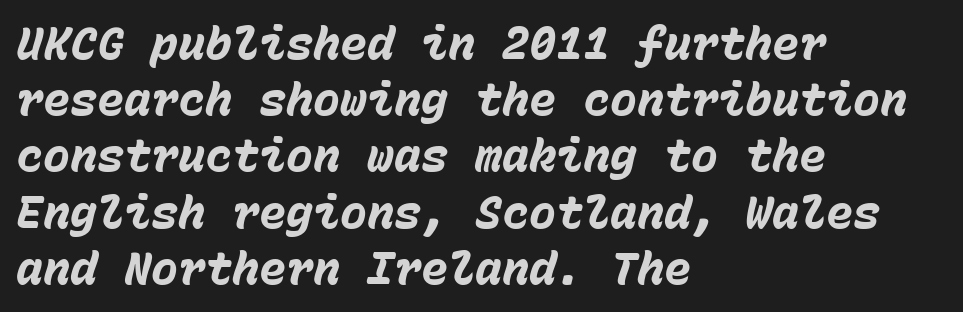
Evenly set lines give the paragraph a standard silhouette. Reading down the block, your eye returns to a fixed left position each line. Emphasis by weight is at full strength: bold. Lines of text with bare space underneath.
